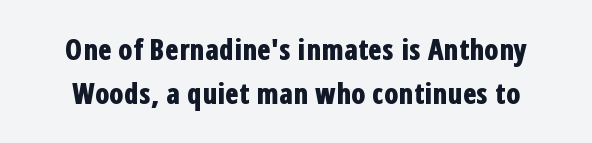
Weight: bold. The type family on display is of the sans-serif kind. The lines sit at an ordinary, default distance from one another. The gaps between neighbouring characters are ordinary and unremarkable.
